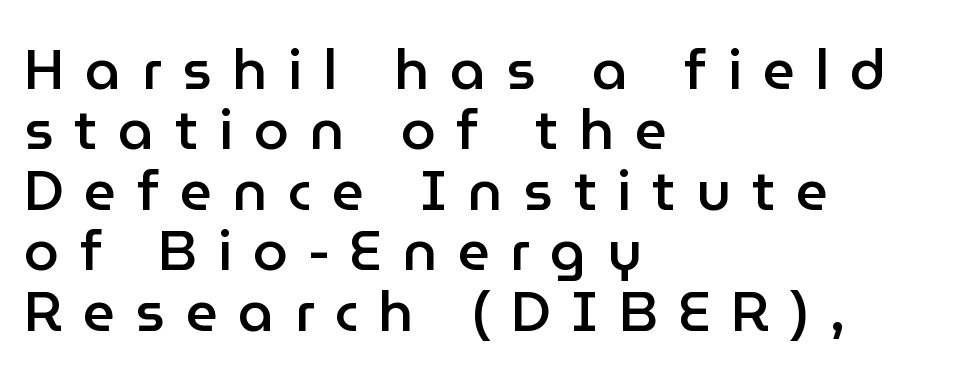
{"serif": "no", "italic": "no", "bold": "semi", "weight": "semibold", "width": "normal", "stroke_contrast": "low", "x_height": "medium", "monospaced": "no", "underline": "no", "align": "left", "line_spacing": "tight", "line_spacing_ratio": 1.08, "letter_spacing": "wide", "letter_spacing_em": 0.37, "glyph_px": 56}
